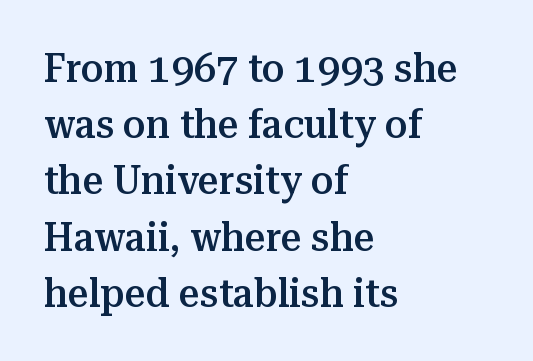
{"serif": "yes", "italic": "no", "bold": "semi", "weight": "semibold", "width": "normal", "stroke_contrast": "medium", "x_height": "medium", "monospaced": "no", "underline": "no", "align": "left", "line_spacing": "normal", "line_spacing_ratio": 1.37, "letter_spacing": "normal", "letter_spacing_em": 0.0, "glyph_px": 41}
